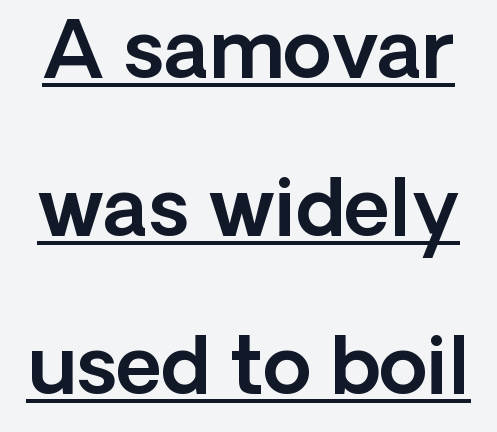
The image shows 79 px sans-serif type, upright; set loose line spacing (2.0x), normal letter spacing, underlined; a medium x-height.
